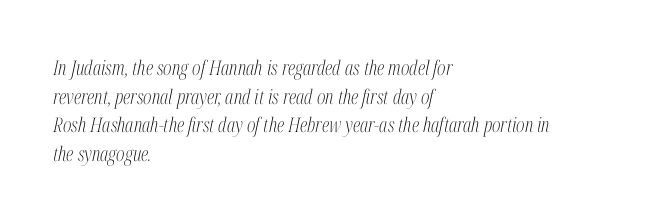
The image shows 20 px text type, italic (leaning right); set left-aligned, normal line spacing (1.43x), normal letter spacing, not underlined.
